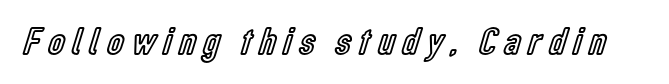
{"width": "condensed", "x_height": "medium", "monospaced": "no", "underline": "no", "letter_spacing": "wide", "letter_spacing_em": 0.21, "glyph_px": 39}
